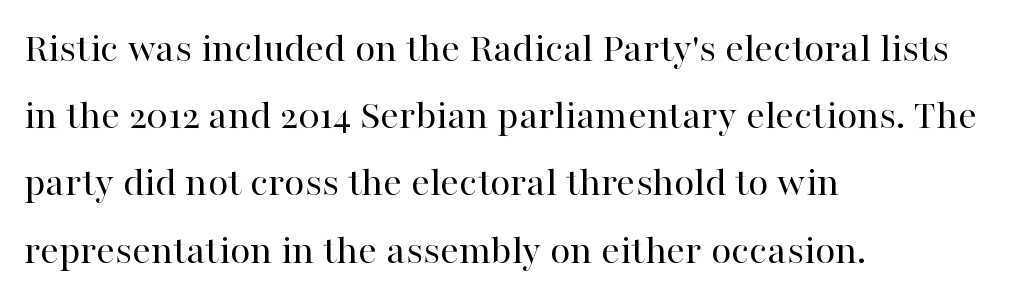
The image shows 42 px regular-weight serif type, upright; set left-aligned, normal line spacing (1.6x), normal letter spacing, not underlined; high stroke contrast and a medium x-height.
